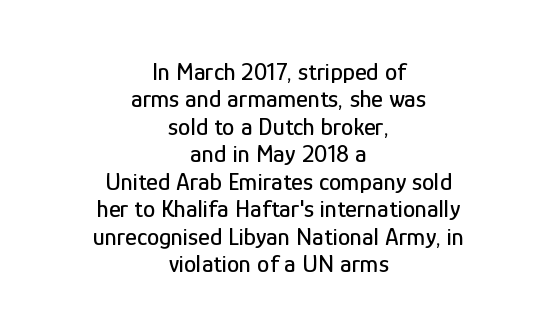
{"italic": "no", "underline": "no", "align": "center", "line_spacing": "tight", "line_spacing_ratio": 1.1, "letter_spacing": "normal", "letter_spacing_em": 0.0, "glyph_px": 25}
